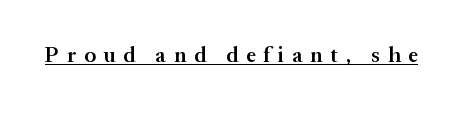
Q: Is the text bold? A: Semi-bold.
Q: Is the text italic (slanted)? A: No, it is upright.
Q: Is the text underlined? A: Yes.
Q: Is the spacing between letters normal or unusually wide? A: Unusually wide.
